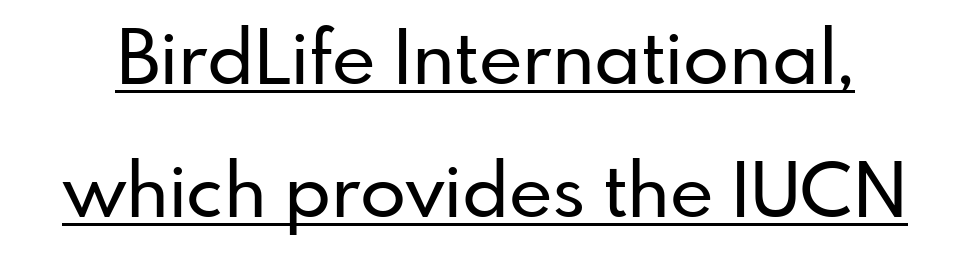
Q: Is the text italic (slanted)? A: No, it is upright.
Q: Is the typeface a serif or a sans-serif typeface? A: Sans-serif.
Q: Is the text underlined? A: Yes.
Q: Is the spacing between letters normal or unusually wide? A: Normal.
Q: Width (condensed, normal, or wide)? A: Normal.
Q: Stroke contrast? A: Low.
Q: x-height? A: Small.
Q: Monospaced? A: No.
